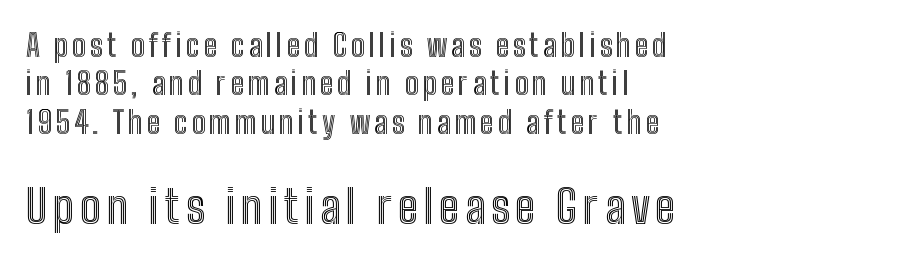
{"italic": "no", "width": "condensed", "x_height": "medium", "monospaced": "no", "underline": "no", "align": "left", "line_spacing_ratio": 1.24, "larger_block": "second", "size_ratio": 1.48, "glyph_px": 46}
